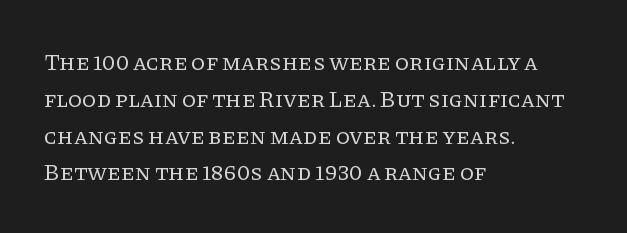
The rendering uses a moderate line-height, typical for paragraphs. The cut favours lightness, reaching ordinary text weight at its darkest. This is roman type, the default non-slanted kind. A student would call this left alignment; a typographer would say flush left, rag right. Honestly, there is no underline to notice here at all. The letterforms sit shoulder to shoulder at normal distance.
